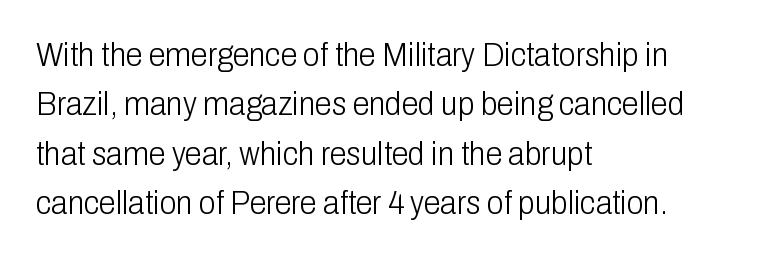
Q: Is the text bold? A: No.
Q: Is the text italic (slanted)? A: No, it is upright.
Q: Is the typeface a serif or a sans-serif typeface? A: Sans-serif.
Q: Is the text underlined? A: No.
Q: How is the paragraph aligned? A: Left-aligned.
Q: Is the spacing between letters normal or unusually wide? A: Normal.
Q: Is the spacing between lines tight, normal or loose? A: Normal.
Q: Width (condensed, normal, or wide)? A: Condensed.
Q: Stroke contrast? A: Low.
Q: x-height? A: Medium.
Q: Monospaced? A: No.
